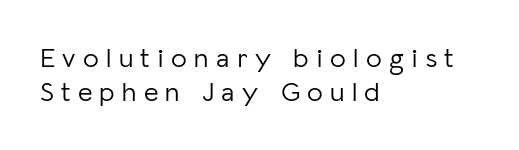
A bare baseline throughout the passage. Think of a printed novel: that variable character pitch is what you see here. Caption: expanded tracking, letters set apart. Observe the absence of serifs on each vertical stroke in this sample.
